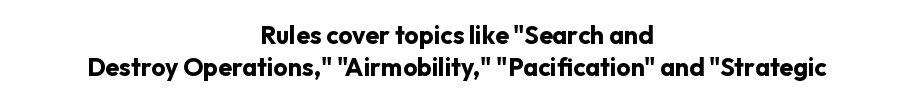
Q: Is the text bold? A: Yes.
Q: Is the text italic (slanted)? A: No, it is upright.
Q: Is the text underlined? A: No.
Q: How is the paragraph aligned? A: Centered.
Q: Is the spacing between letters normal or unusually wide? A: Normal.
Q: Is the spacing between lines tight, normal or loose? A: Normal.
